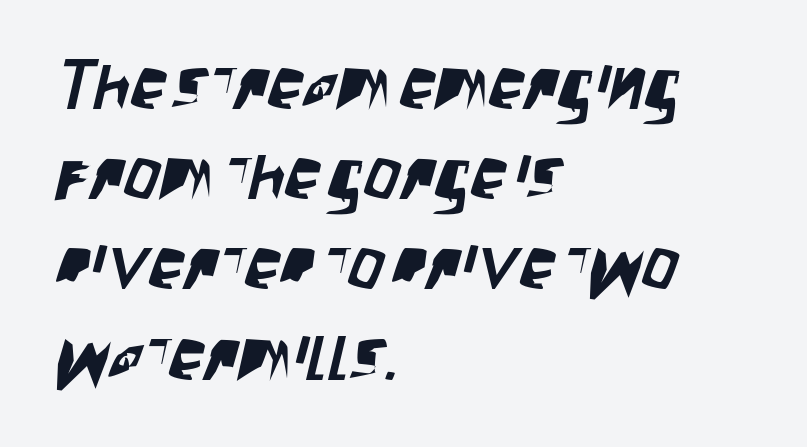
Q: Is the typeface a serif or a sans-serif typeface? A: Sans-serif.
Q: Is the text underlined? A: No.
Q: How is the paragraph aligned? A: Left-aligned.
Q: Is the spacing between letters normal or unusually wide? A: Normal.
Q: Is the spacing between lines tight, normal or loose? A: Normal.
Q: Width (condensed, normal, or wide)? A: Condensed.
Q: Stroke contrast? A: Low.
Q: x-height? A: Large.
Q: Monospaced? A: No.
